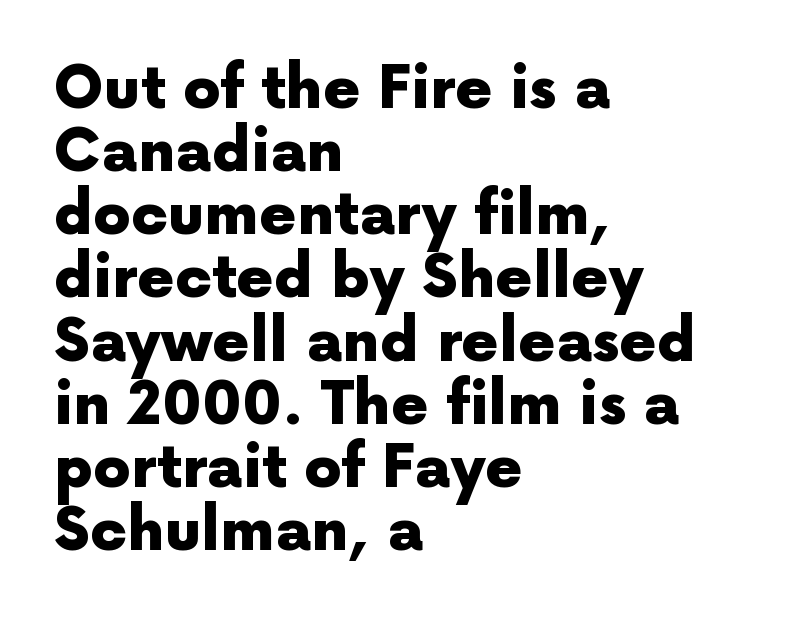
Do the letters lean? They stand straight. On the weight axis this lands at bold, roughly 700. Vertically, the passage feels compressed, each row crowding the next. Glyph-to-glyph distance matches everyday printed text. Think of a printed novel: that variable character pitch is what you see here. Alignment: flush left.
